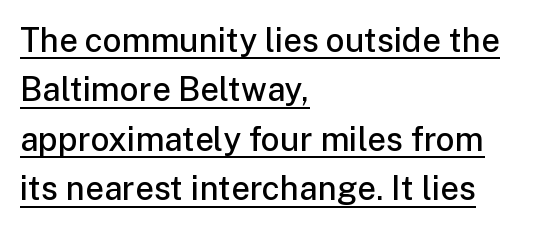
The image shows 33 px semibold sans-serif type, upright; set left-aligned, normal line spacing (1.5x), normal letter spacing, underlined; low stroke contrast and a medium x-height.
